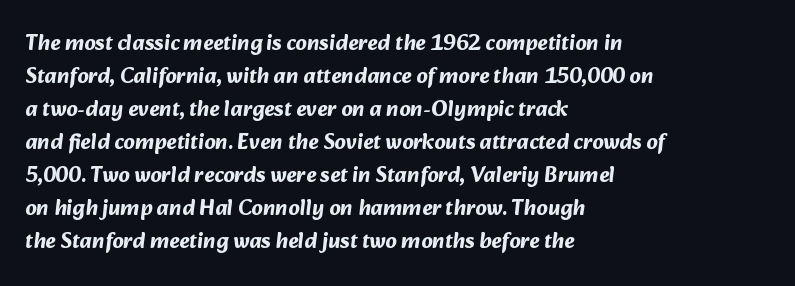
{"bold": "yes", "underline": "no", "align": "left", "line_spacing": "normal", "line_spacing_ratio": 1.5, "letter_spacing": "normal", "letter_spacing_em": 0.0, "glyph_px": 22}
